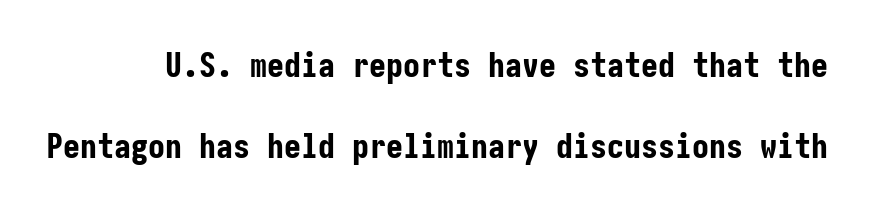
Descenders are the only things crossing below the line. Vertical strokes here are truly vertical. The rendering keeps characters at their native spacing. Observe the absence of serifs on each vertical stroke in this sample. This block would shrink considerably if given ordinary leading; it's expanded now. On the weight axis this lands at bold, roughly 700.
